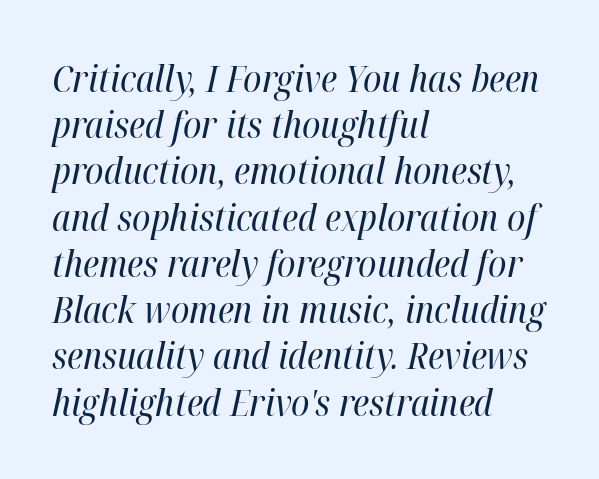
{"italic": "yes", "lean": "right", "slant_degrees": 12, "bold": "no", "weight": "regular", "width": "condensed", "stroke_contrast": "high", "x_height": "medium", "monospaced": "no", "underline": "no", "align": "left", "line_spacing": "normal", "line_spacing_ratio": 1.25, "letter_spacing": "normal", "letter_spacing_em": 0.0, "glyph_px": 37}
